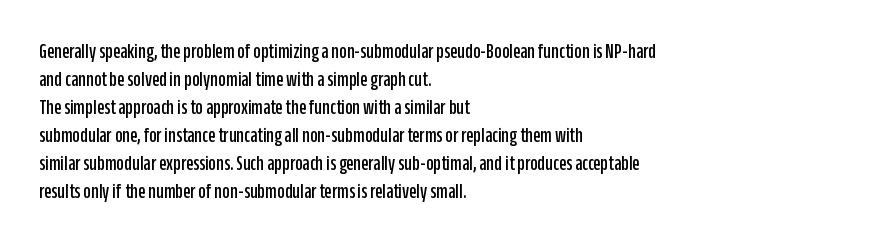
{"italic": "no", "underline": "no", "align": "left", "line_spacing": "normal", "line_spacing_ratio": 1.33, "letter_spacing": "normal", "letter_spacing_em": 0.0, "glyph_px": 21}
